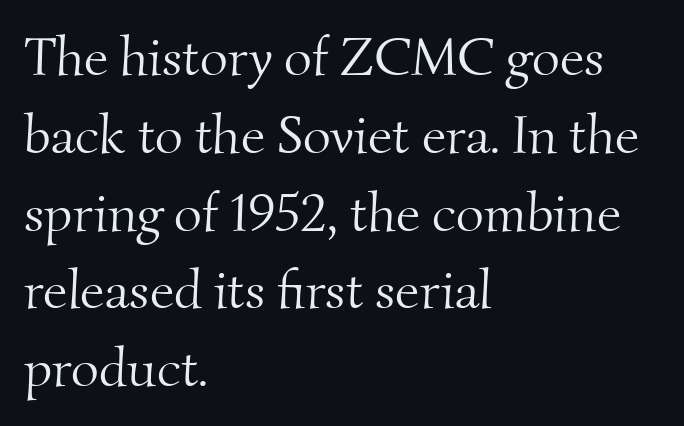
{"serif": "yes", "bold": "no", "weight": "light", "width": "normal", "stroke_contrast": "medium", "x_height": "small", "monospaced": "no", "underline": "no", "align": "left", "line_spacing": "normal", "line_spacing_ratio": 1.44, "letter_spacing": "normal", "letter_spacing_em": 0.0, "glyph_px": 54}
